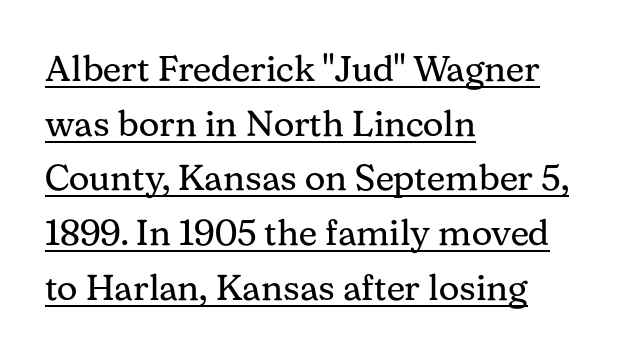
Q: Is the text bold? A: No.
Q: Is the text italic (slanted)? A: No, it is upright.
Q: Is the typeface a serif or a sans-serif typeface? A: Serif.
Q: Is the text underlined? A: Yes.
Q: How is the paragraph aligned? A: Left-aligned.
Q: Is the spacing between letters normal or unusually wide? A: Normal.
Q: Is the spacing between lines tight, normal or loose? A: Normal.
Q: Width (condensed, normal, or wide)? A: Normal.
Q: Stroke contrast? A: Medium.
Q: x-height? A: Medium.
Q: Monospaced? A: No.
